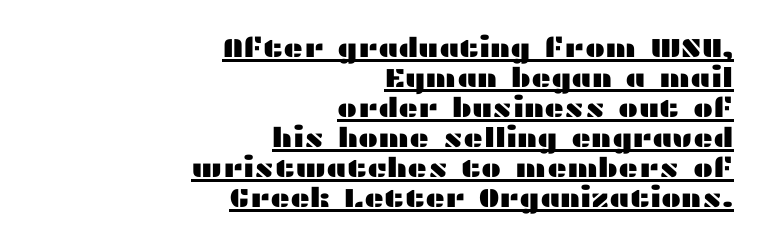
{"italic": "no", "underline": "yes", "align": "right", "line_spacing": "tight", "line_spacing_ratio": 1.11, "letter_spacing": "normal", "letter_spacing_em": 0.0, "glyph_px": 27}
